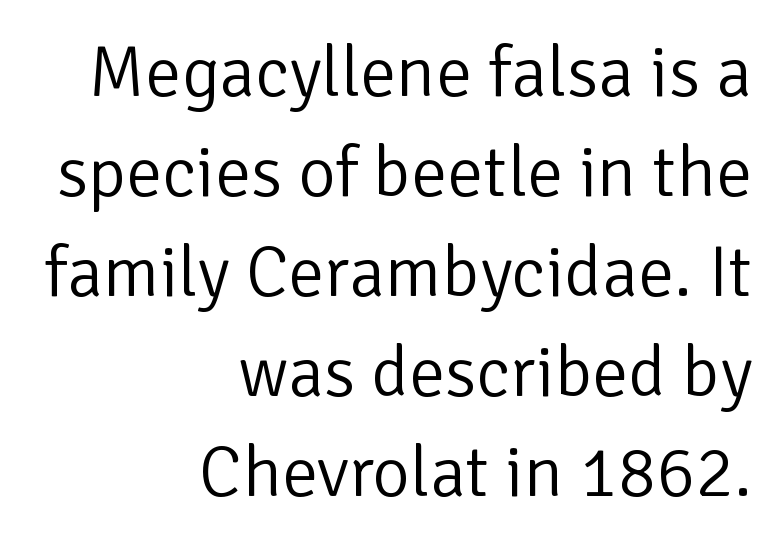
The letters carry no serifs — their stems end cleanly without finishing strokes. The area under the type is left untouched. Do the characters align in a grid? No, the font is proportional. Reading down the block, your eye finds every line finishing at a fixed right position. Vertical strokes here are truly vertical. Successive baselines arrive at the customary interval.
